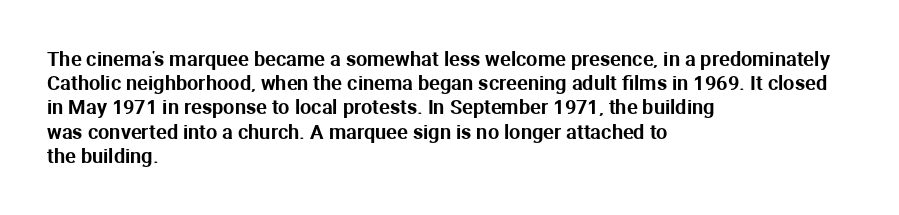
If you drew a line through each stem, it would be perfectly vertical. The line texture is even and compact thanks to regular tracking. Which margin do the lines hug? The left one — the right edge is uneven. Letters rest on an invisible, unmarked baseline.
